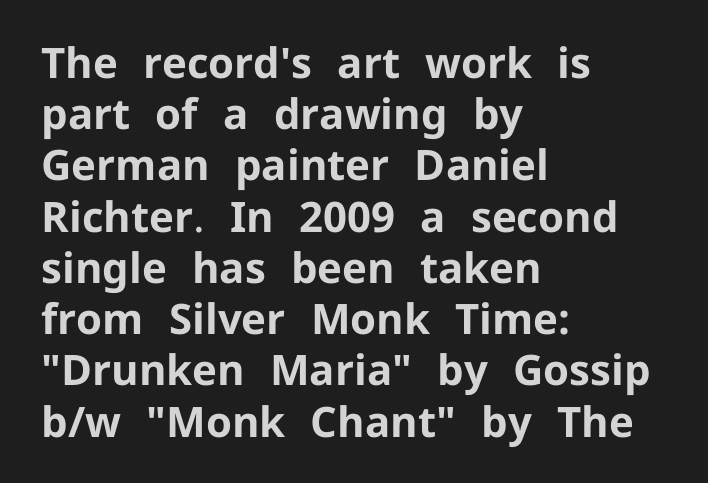
The image shows 42 px bold sans-serif type, upright; set left-aligned, line spacing 1.22x, normal letter spacing, not underlined; low stroke contrast and a medium x-height.
